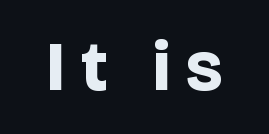
A typesetter would label this face a sans. The type sits square on the baseline with zero lean. Proportional: the letters do not fall into vertical columns. Tracking value appears strongly positive — letters spread wide. Heavy-handed strokes throughout: this text is bold.
